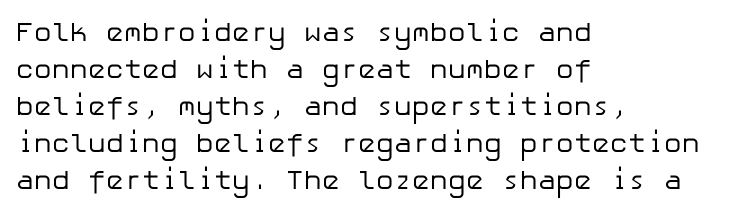
Reading down the block, your eye returns to a fixed left position each line. Tall strokes in this sample are plumb rather than angled. The rendering uses a moderate line-height, typical for paragraphs. This is not heavy type; no bold has been used. Any mark beneath the type? The region is blank. Each word holds together tightly as a unit, with standard inter-letter gaps.
